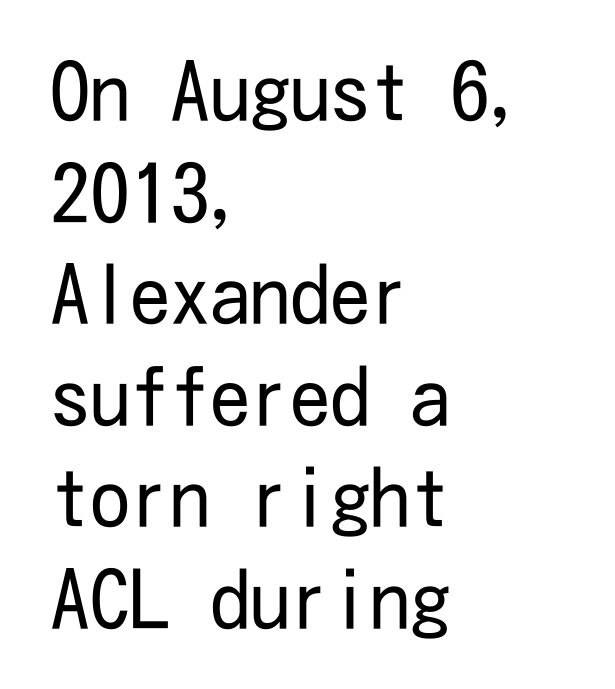
{"serif": "no", "italic": "no", "bold": "no", "weight": "regular", "width": "condensed", "stroke_contrast": "low", "x_height": "medium", "underline": "no", "align": "left", "line_spacing": "normal", "line_spacing_ratio": 1.27, "letter_spacing": "normal", "letter_spacing_em": 0.0, "glyph_px": 80}
